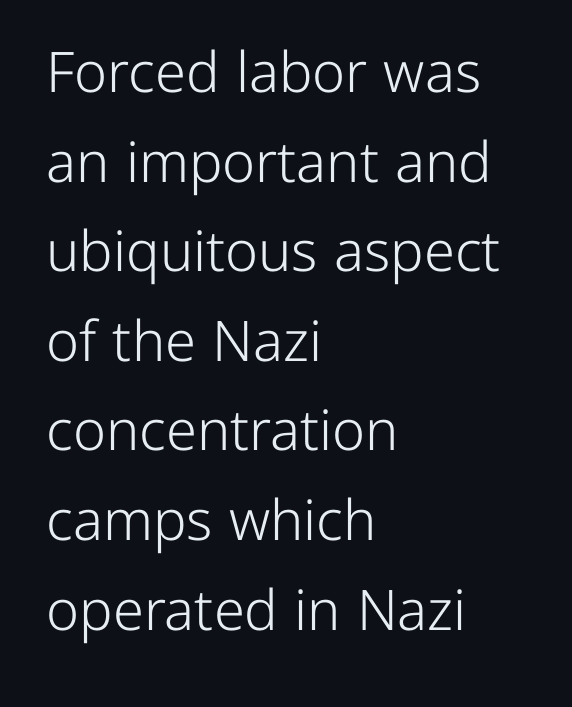
The image shows 56 px light sans-serif type, upright; set left-aligned, normal line spacing (1.6x), normal letter spacing, not underlined; low stroke contrast and a medium x-height.
